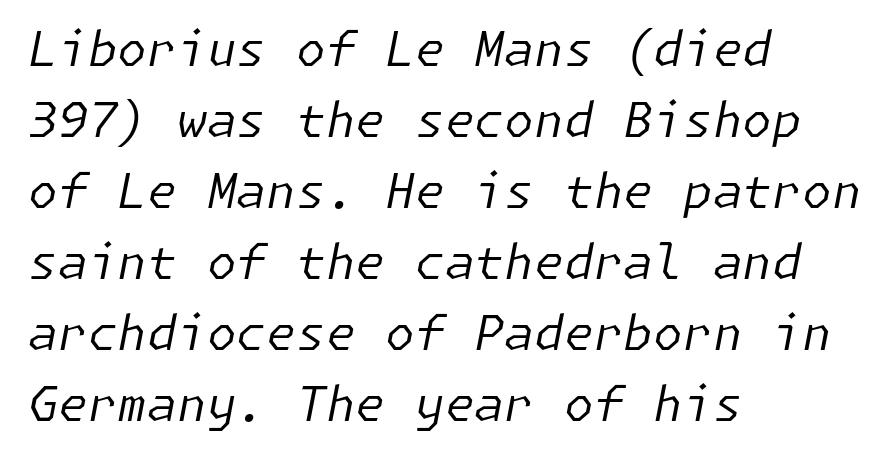
{"italic": "yes", "lean": "right", "slant_degrees": 11, "bold": "no", "weight": "regular", "width": "normal", "stroke_contrast": "low", "x_height": "medium", "underline": "no", "align": "left", "line_spacing": "normal", "line_spacing_ratio": 1.48, "letter_spacing": "normal", "letter_spacing_em": 0.0, "glyph_px": 48}
